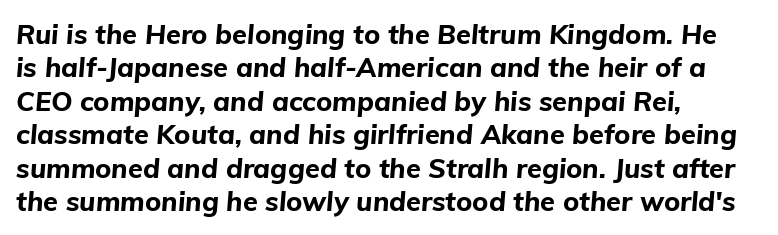
Q: Is the text bold? A: Yes.
Q: Is the text italic (slanted)? A: Yes, it leans right by about 5 degrees.
Q: Is the text underlined? A: No.
Q: How is the paragraph aligned? A: Left-aligned.
Q: Is the spacing between letters normal or unusually wide? A: Normal.
